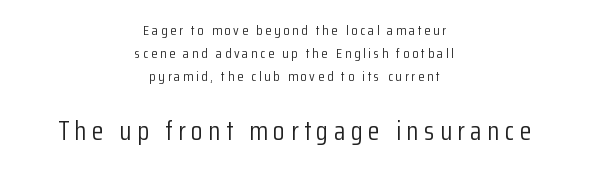
The image shows 27 px text type, upright; set centered, normal line spacing (1.64x), unusually wide letter spacing (+0.2 em), not underlined; the second (bottom) block is 1.93x larger.
